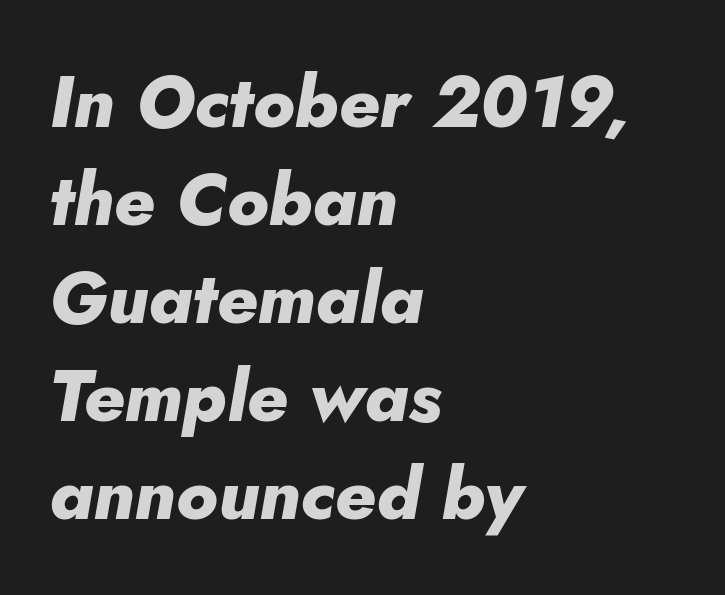
Tracking here is standard; glyphs follow each other at the usual distance. The face used here has the dense, thick strokes of a bold. Character widths vary here, with narrow letters taking less room than wide ones. Summary of vertical rhythm: regular, with standard interline spacing. Does the copy run flush right? No — it runs flush left.
